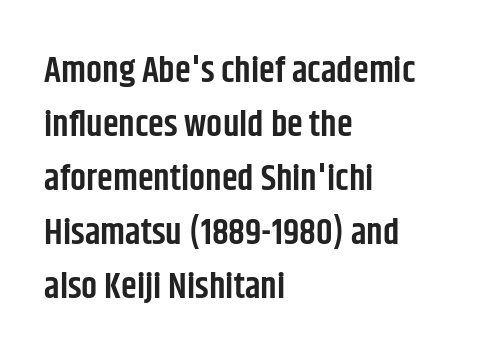
Q: Is the text bold? A: Semi-bold.
Q: Is the text italic (slanted)? A: No, it is upright.
Q: Is the typeface a serif or a sans-serif typeface? A: Sans-serif.
Q: Is the text underlined? A: No.
Q: How is the paragraph aligned? A: Left-aligned.
Q: Is the spacing between letters normal or unusually wide? A: Normal.
Q: Is the spacing between lines tight, normal or loose? A: Normal.
Q: Width (condensed, normal, or wide)? A: Condensed.
Q: Stroke contrast? A: Low.
Q: x-height? A: Large.
Q: Monospaced? A: No.
